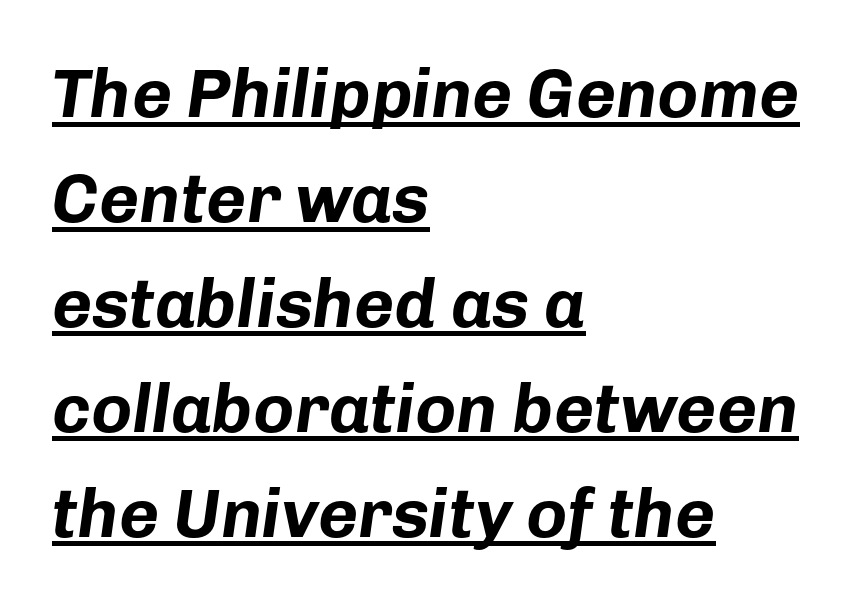
Successive baselines arrive at the customary interval. Spacing verdict: proportional, widths tailored to each character. The words here are underlined. Casual observation: everything's shoved over to the left.
